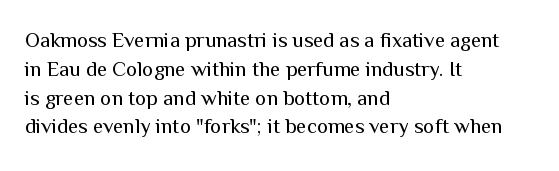
The image shows 21 px text type, upright; set left-aligned, normal line spacing (1.37x), normal letter spacing, not underlined.
